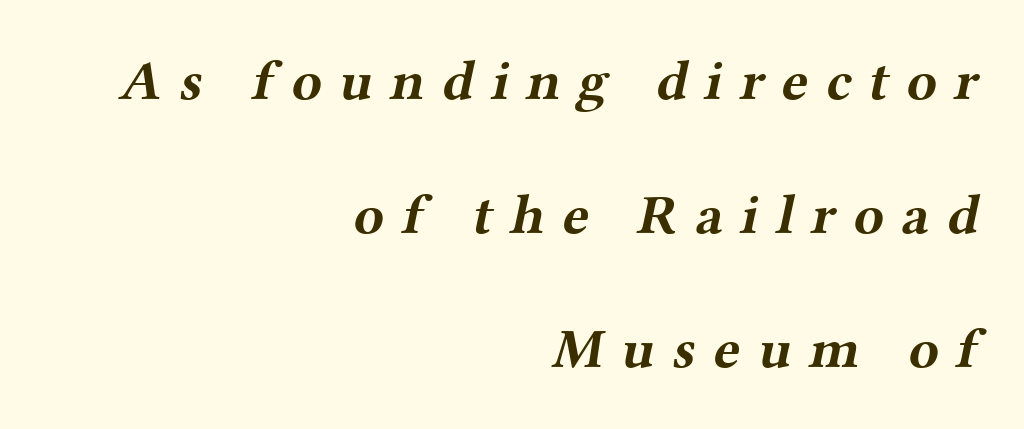
The leading is generous, giving the passage an open texture. Is the letter spacing exaggerated? Yes — the characters are pushed far apart. In terms of weight, the rendering is a true, heavy bold. Leftover space on each line is placed entirely before the opening word. Regarding serifs, this sample has them. Think of a printed novel: that variable character pitch is what you see here.
